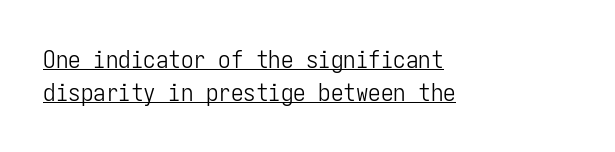
{"italic": "no", "bold": "no", "underline": "yes", "align": "left", "line_spacing": "normal", "line_spacing_ratio": 1.31, "letter_spacing": "normal", "letter_spacing_em": 0.0, "glyph_px": 25}
